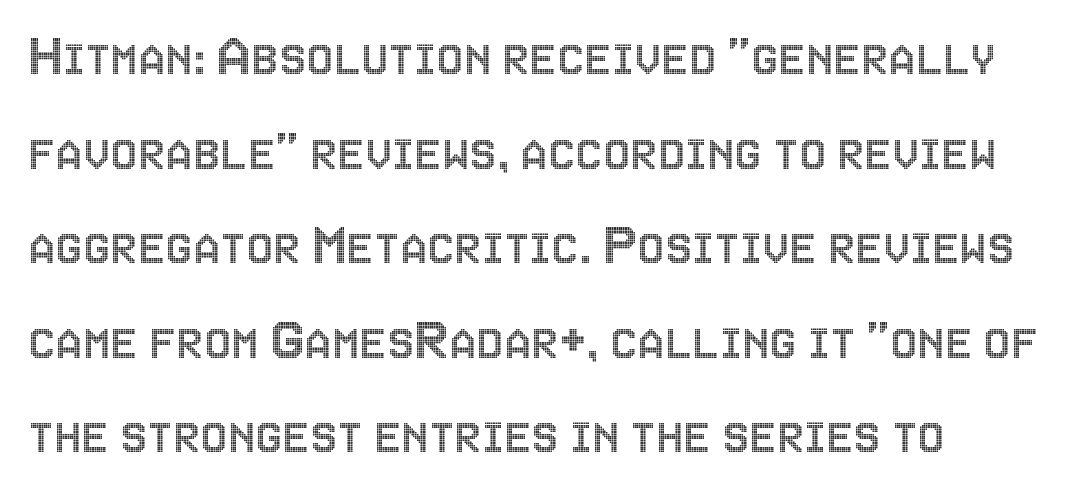
{"italic": "no", "width": "condensed", "x_height": "large", "monospaced": "no", "underline": "no", "align": "left", "line_spacing": "normal", "line_spacing_ratio": 1.55, "letter_spacing": "normal", "letter_spacing_em": 0.0, "glyph_px": 61}
